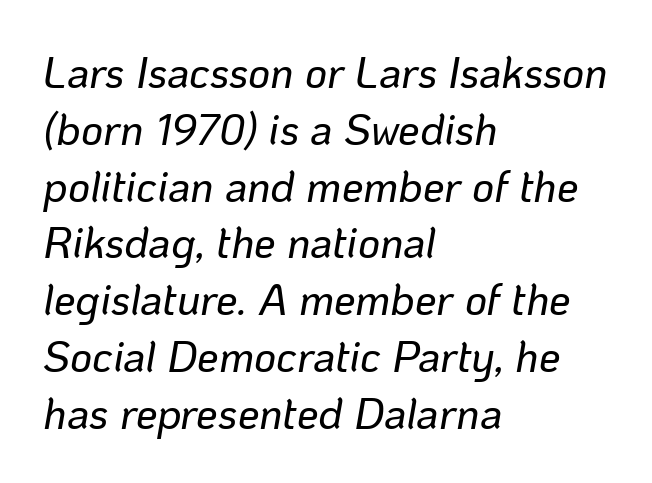
The rendering uses natural spacing where letterforms have individual widths. Look at the tracking — it's just the regular setting, nothing added. The rows are spaced the way most documents space them. A student would call this left alignment; a typographer would say flush left, rag right.
